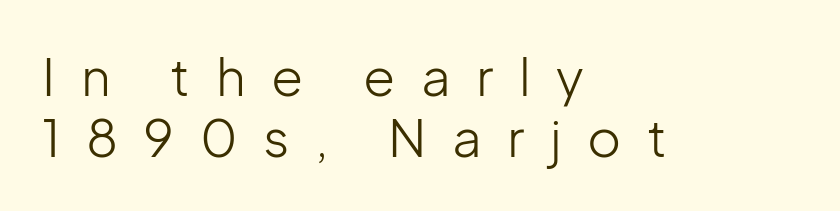
Q: Is the text bold? A: No.
Q: Is the text italic (slanted)? A: No, it is upright.
Q: Is the typeface a serif or a sans-serif typeface? A: Sans-serif.
Q: Is the text underlined? A: No.
Q: How is the paragraph aligned? A: Left-aligned.
Q: Is the spacing between letters normal or unusually wide? A: Unusually wide.
Q: Width (condensed, normal, or wide)? A: Normal.
Q: Stroke contrast? A: Low.
Q: x-height? A: Medium.
Q: Monospaced? A: No.
